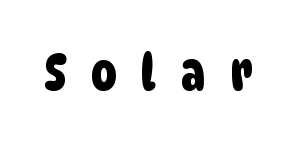
The letters carry no serifs — their stems end cleanly without finishing strokes. Words float on clear page, feet unadorned. A typesetter would call this heavily tracked-out type. A typesetter would call this proportional, since set widths differ per character.
